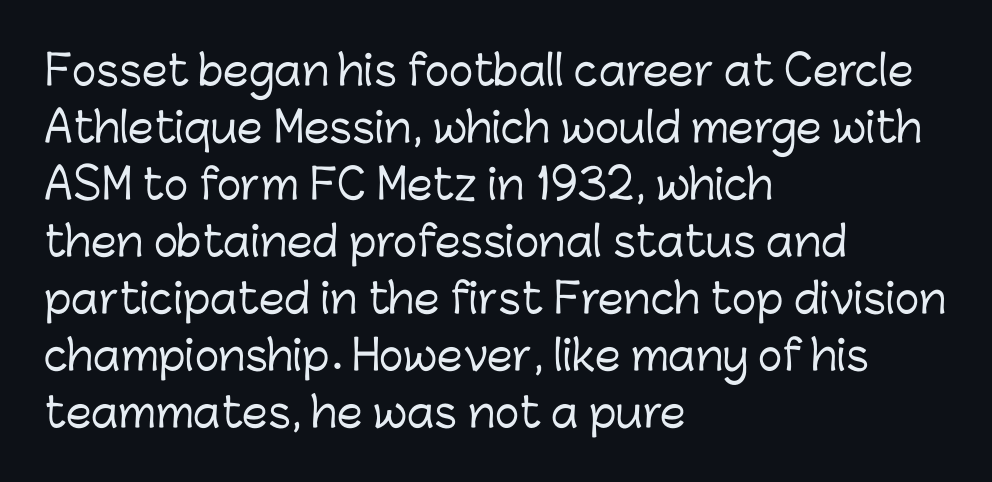
Q: Is the text italic (slanted)? A: No, it is upright.
Q: Is the typeface a serif or a sans-serif typeface? A: Sans-serif.
Q: Is the text underlined? A: No.
Q: How is the paragraph aligned? A: Left-aligned.
Q: Is the spacing between letters normal or unusually wide? A: Normal.
Q: Is the spacing between lines tight, normal or loose? A: Normal.
Q: Width (condensed, normal, or wide)? A: Normal.
Q: Stroke contrast? A: Low.
Q: x-height? A: Medium.
Q: Monospaced? A: No.
